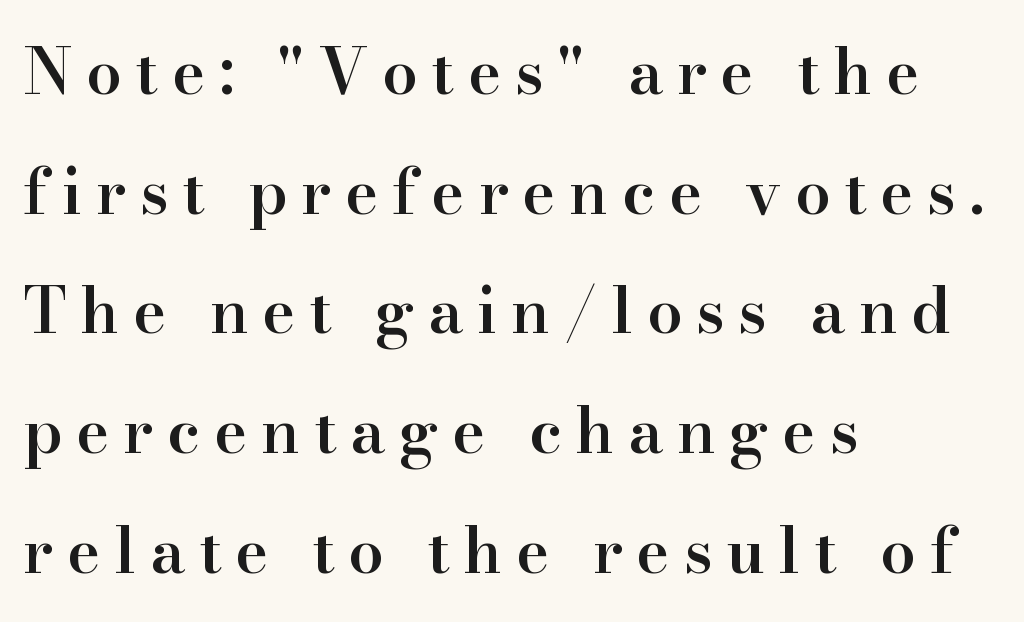
Beneath every word, the page is bare. You could only call the tracking loose — the letters float apart. A serif font was chosen for this passage. The ragged edge is on the right, which tells us the setting is flush left.
